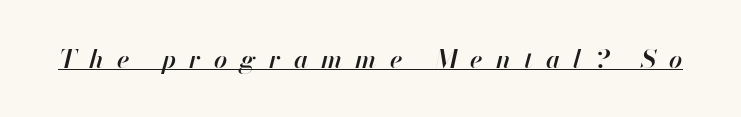
The image shows 26 px text type, italic (leaning right); set unusually wide letter spacing (+0.5 em), underlined.
